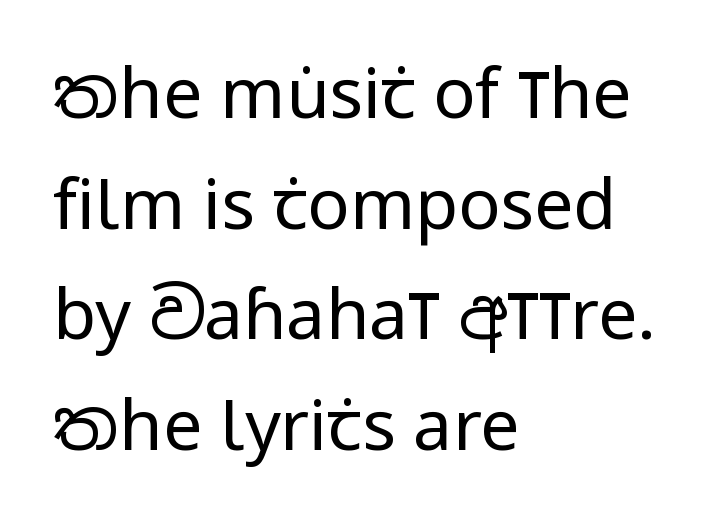
Q: Is the text bold? A: No.
Q: Is the text italic (slanted)? A: No, it is upright.
Q: Is the typeface a serif or a sans-serif typeface? A: Sans-serif.
Q: Is the text underlined? A: No.
Q: How is the paragraph aligned? A: Left-aligned.
Q: Is the spacing between letters normal or unusually wide? A: Normal.
Q: Is the spacing between lines tight, normal or loose? A: Normal.
Q: Width (condensed, normal, or wide)? A: Condensed.
Q: Stroke contrast? A: Low.
Q: x-height? A: Large.
Q: Monospaced? A: No.
